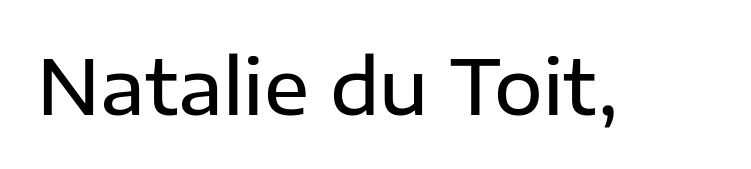
The image shows 75 px semibold sans-serif type, upright; set normal letter spacing, not underlined; low stroke contrast and a medium x-height.
